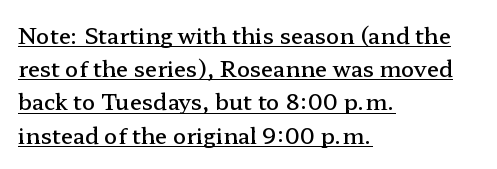
Q: Is the text bold? A: Semi-bold.
Q: Is the text italic (slanted)? A: No, it is upright.
Q: Is the text underlined? A: Yes.
Q: How is the paragraph aligned? A: Left-aligned.
Q: Is the spacing between letters normal or unusually wide? A: Normal.
Q: Is the spacing between lines tight, normal or loose? A: Normal.
